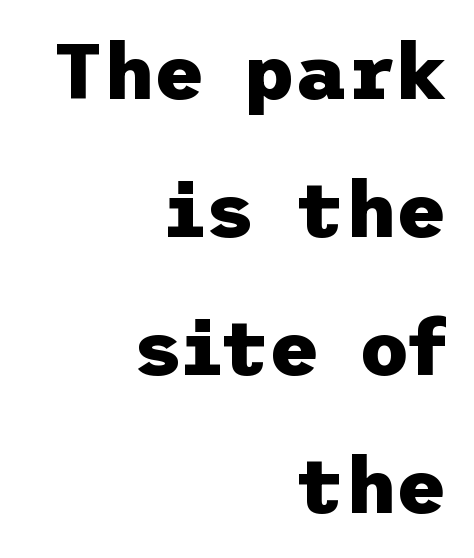
The image shows 78 px heavy sans-serif type, upright; set right-aligned, line spacing 1.77x, normal letter spacing, not underlined; low stroke contrast and a medium x-height.
